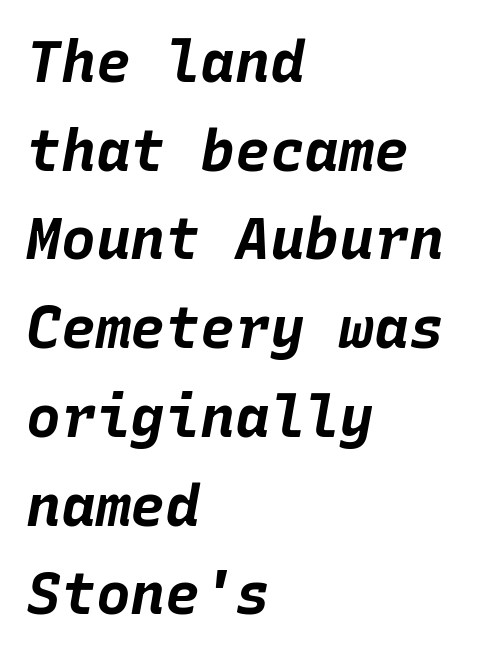
It's the slanting kind of type. Every character here occupies the same horizontal width, giving the sample a typewriter-like rhythm. Baseline-to-baseline distance is the conventional proportion of letter height. Does the copy run flush right? No — it runs flush left.
